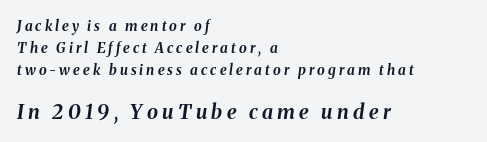
The image shows 20 px bold type, italic (leaning right); set left-aligned, normal line spacing (1.56x), unusually wide letter spacing (+0.22 em), not underlined; the second (bottom) block is 1.43x larger.
